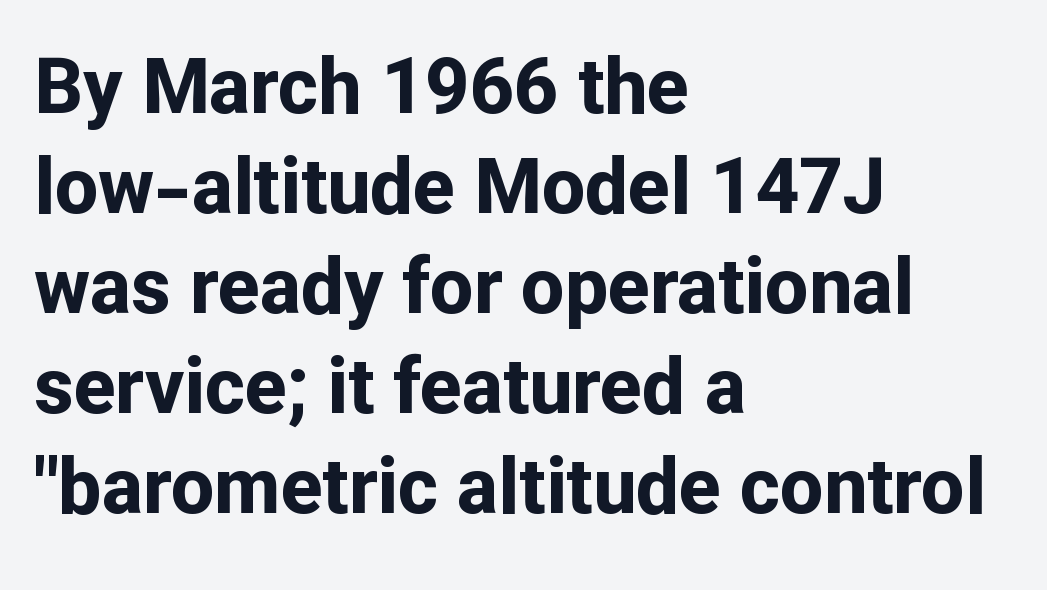
Q: Is the text bold? A: Yes.
Q: Is the text italic (slanted)? A: No, it is upright.
Q: Is the typeface a serif or a sans-serif typeface? A: Sans-serif.
Q: Is the text underlined? A: No.
Q: How is the paragraph aligned? A: Left-aligned.
Q: Is the spacing between letters normal or unusually wide? A: Normal.
Q: Is the spacing between lines tight, normal or loose? A: Normal.
Q: Width (condensed, normal, or wide)? A: Normal.
Q: Stroke contrast? A: Low.
Q: x-height? A: Medium.
Q: Monospaced? A: No.
